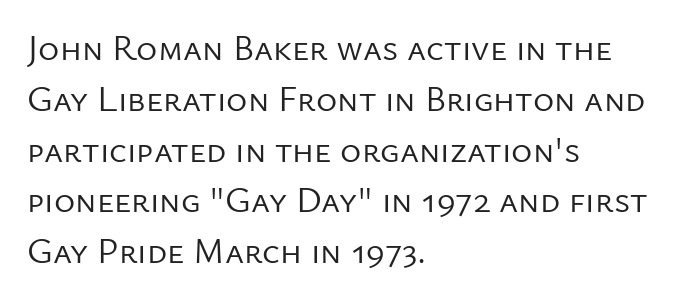
{"serif": "no", "italic": "no", "bold": "no", "weight": "regular", "width": "normal", "stroke_contrast": "low", "x_height": "medium", "monospaced": "no", "underline": "no", "align": "left", "line_spacing": "normal", "line_spacing_ratio": 1.41, "letter_spacing": "normal", "letter_spacing_em": 0.0, "glyph_px": 36}
